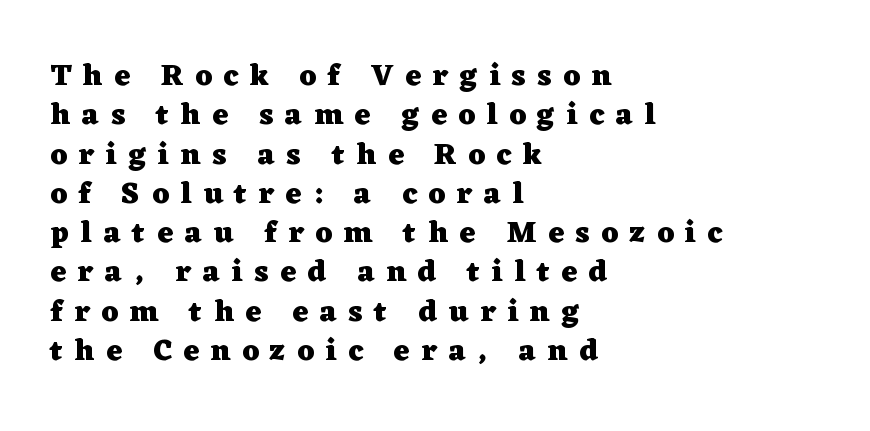
Q: Is the text bold? A: Yes.
Q: Is the text italic (slanted)? A: No, it is upright.
Q: Is the typeface a serif or a sans-serif typeface? A: Serif.
Q: Is the text underlined? A: No.
Q: How is the paragraph aligned? A: Left-aligned.
Q: Is the spacing between letters normal or unusually wide? A: Unusually wide.
Q: Is the spacing between lines tight, normal or loose? A: Normal.
Q: Width (condensed, normal, or wide)? A: Wide.
Q: Stroke contrast? A: Low.
Q: x-height? A: Medium.
Q: Monospaced? A: No.
